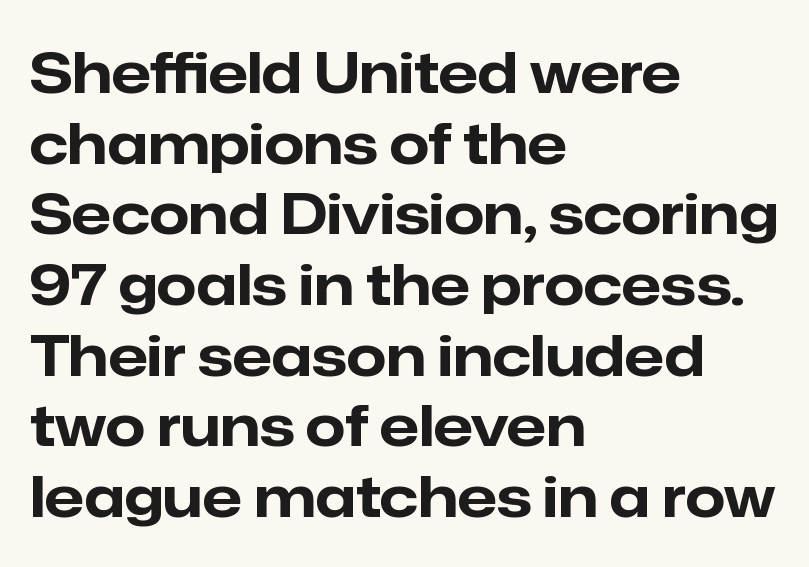
{"serif": "no", "italic": "no", "bold": "yes", "weight": "bold", "width": "normal", "stroke_contrast": "low", "x_height": "medium", "monospaced": "no", "underline": "no", "align": "left", "line_spacing_ratio": 1.24, "letter_spacing": "normal", "letter_spacing_em": 0.0, "glyph_px": 57}
